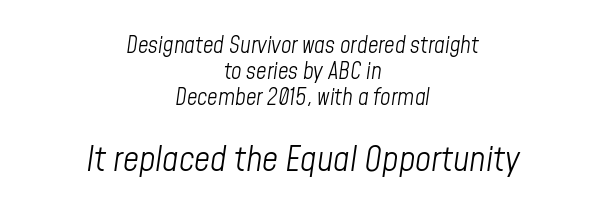
This is not heavy type; no bold has been used. Look at the tracking — it's just the regular setting, nothing added. If you drew a line through each stem, it would be angled. Varying glyph widths throughout — classic text-font behaviour. The emphasis by scale lands on block number two, below.
